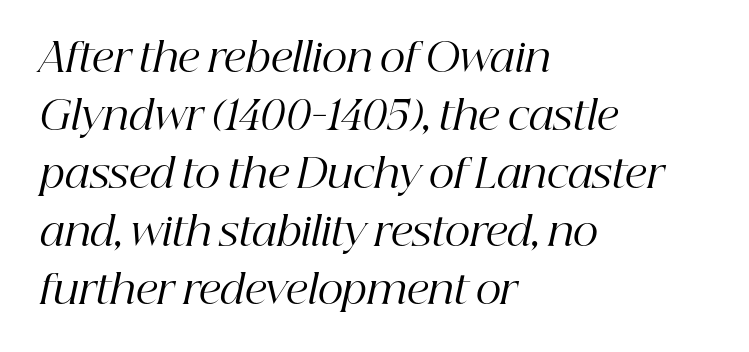
Q: Is the text bold? A: No.
Q: Is the text italic (slanted)? A: Yes, it leans right by about 12 degrees.
Q: Is the typeface a serif or a sans-serif typeface? A: Serif.
Q: Is the text underlined? A: No.
Q: How is the paragraph aligned? A: Left-aligned.
Q: Is the spacing between letters normal or unusually wide? A: Normal.
Q: Is the spacing between lines tight, normal or loose? A: Normal.
Q: Width (condensed, normal, or wide)? A: Normal.
Q: Stroke contrast? A: High.
Q: x-height? A: Medium.
Q: Monospaced? A: No.
